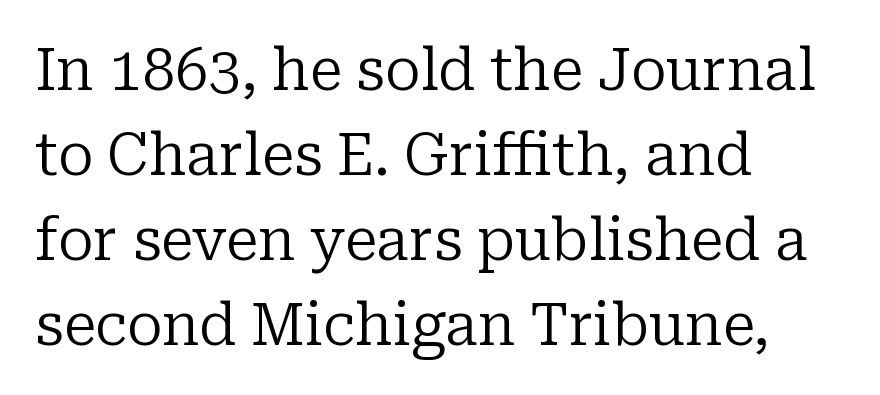
The image shows 59 px regular-weight serif type, upright; set left-aligned, normal line spacing (1.44x), normal letter spacing, not underlined; low stroke contrast and a medium x-height.
